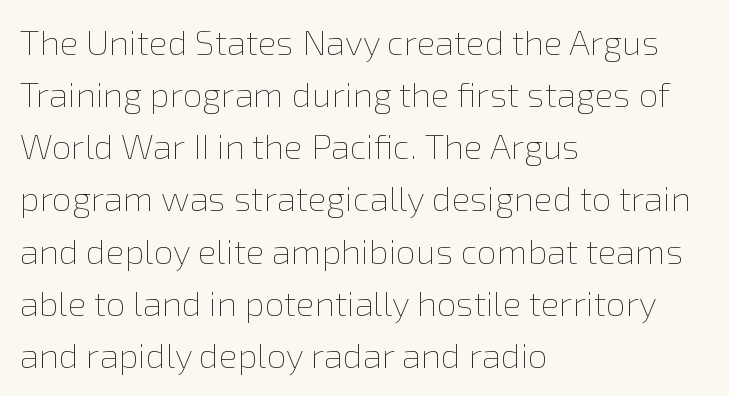
The specimen reads as upright at a glance. These glyphs show unthickened strokes, regular width or finer. Characters follow at the spacing the type designer built in. Honestly, the row spacing looks completely unremarkable. These lines stack with their left ends in a neat column.
